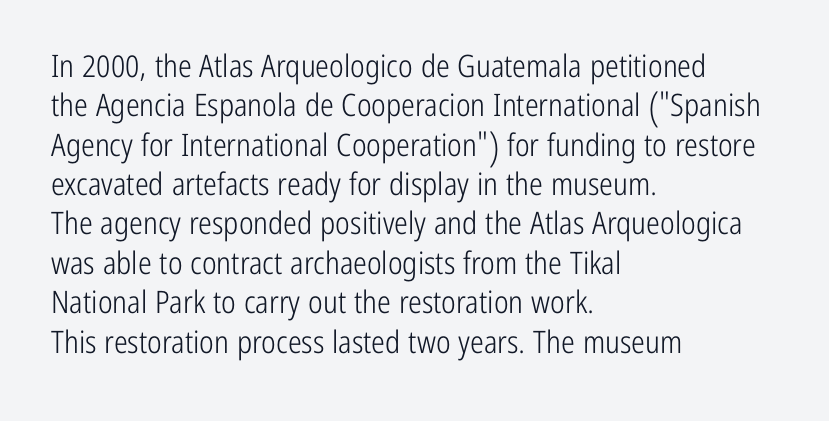
No feet cap the strokes, marking this as sans-serif type. No extra ink here — the face is not bold. The rendering uses natural spacing where letterforms have individual widths. Each row of text sits above clean, open space.
